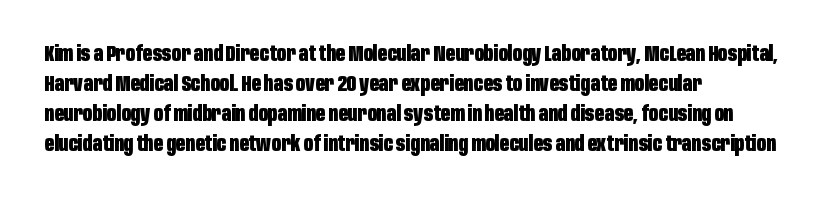
Q: Is the text bold? A: Yes.
Q: Is the text italic (slanted)? A: No, it is upright.
Q: Is the text underlined? A: No.
Q: How is the paragraph aligned? A: Left-aligned.
Q: Is the spacing between letters normal or unusually wide? A: Normal.
Q: Is the spacing between lines tight, normal or loose? A: Normal.
